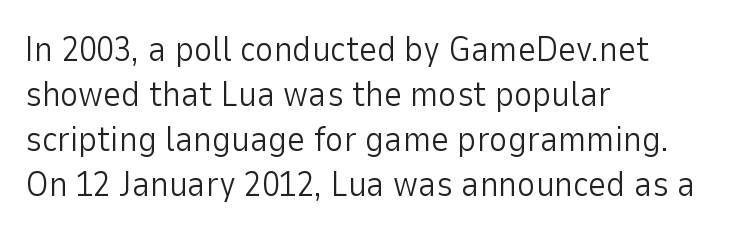
The image shows 35 px light sans-serif type, upright; set left-aligned, normal line spacing (1.29x), normal letter spacing, not underlined; low stroke contrast and a medium x-height.
